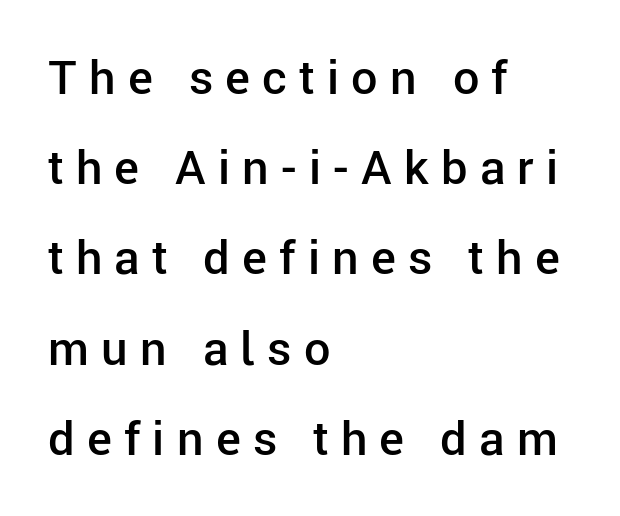
Q: Is the text bold? A: Semi-bold.
Q: Is the text italic (slanted)? A: No, it is upright.
Q: Is the typeface a serif or a sans-serif typeface? A: Sans-serif.
Q: Is the text underlined? A: No.
Q: How is the paragraph aligned? A: Left-aligned.
Q: Is the spacing between letters normal or unusually wide? A: Unusually wide.
Q: Is the spacing between lines tight, normal or loose? A: Loose.
Q: Width (condensed, normal, or wide)? A: Normal.
Q: Stroke contrast? A: Low.
Q: x-height? A: Medium.
Q: Monospaced? A: No.
